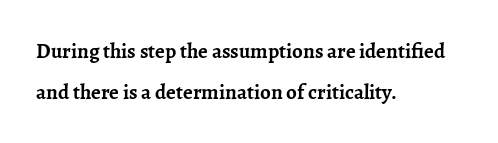
Q: Is the text bold? A: Yes.
Q: Is the text italic (slanted)? A: No, it is upright.
Q: Is the text underlined? A: No.
Q: How is the paragraph aligned? A: Left-aligned.
Q: Is the spacing between letters normal or unusually wide? A: Normal.
Q: Is the spacing between lines tight, normal or loose? A: Loose.
